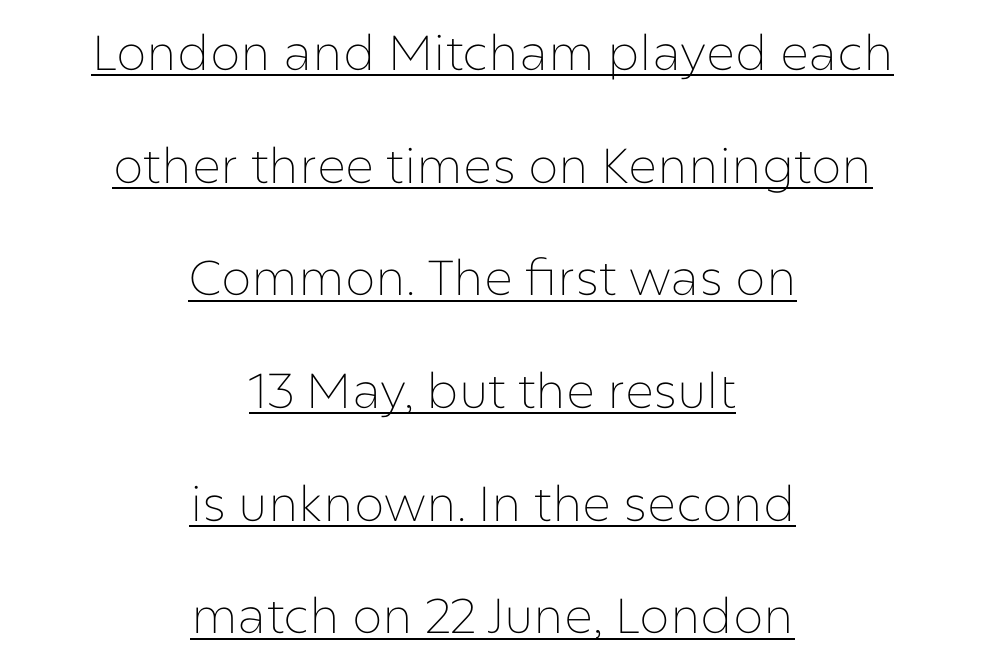
A roman cut, with each character standing at attention. Counters stay open thanks to moderate or lighter strokes. The typesetter has applied underlining to the passage shown. Default kerning and tracking; the words read as compact shapes.
